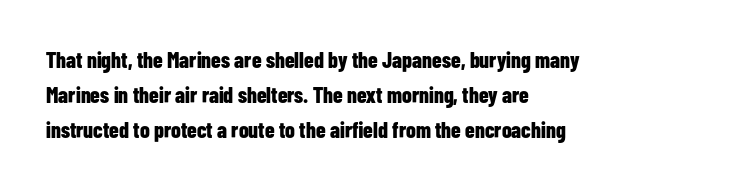
Q: Is the text bold? A: Yes.
Q: Is the text italic (slanted)? A: No, it is upright.
Q: Is the text underlined? A: No.
Q: How is the paragraph aligned? A: Left-aligned.
Q: Is the spacing between letters normal or unusually wide? A: Normal.
Q: Is the spacing between lines tight, normal or loose? A: Normal.
